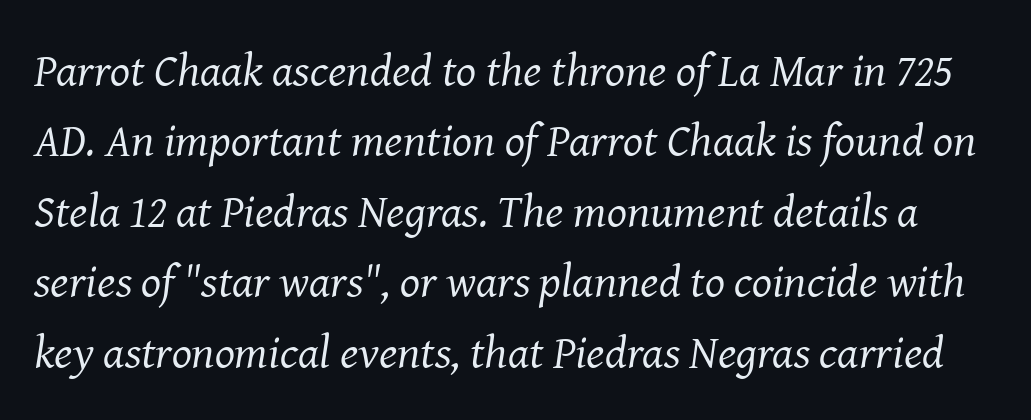
{"serif": "yes", "italic": "yes", "lean": "right", "slant_degrees": 8, "bold": "no", "weight": "regular", "width": "normal", "stroke_contrast": "medium", "x_height": "medium", "monospaced": "no", "underline": "no", "line_spacing": "normal", "line_spacing_ratio": 1.5, "letter_spacing": "normal", "letter_spacing_em": 0.0, "glyph_px": 47}
